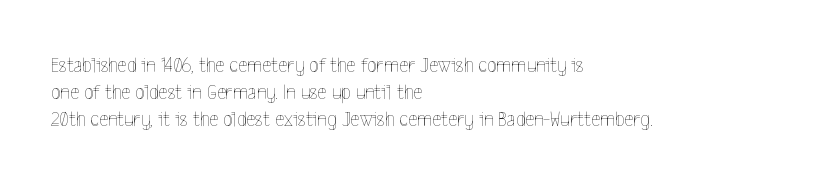
Honestly, the letter spacing is just normal — you wouldn't notice it. A student would call this left alignment; a typographer would say flush left, rag right. The font sits on the lighter half of the weight spectrum, regular included. Just letters on the line, the space beneath them empty.
